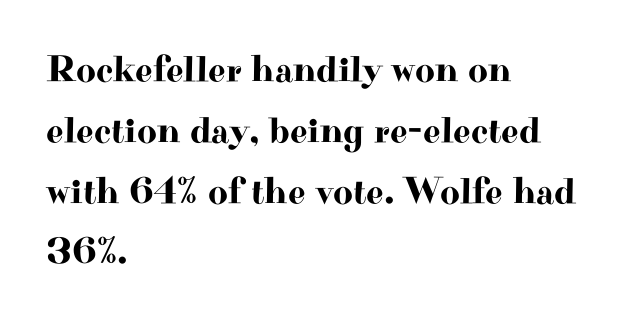
Q: Is the text italic (slanted)? A: No, it is upright.
Q: Is the typeface a serif or a sans-serif typeface? A: Serif.
Q: Is the text underlined? A: No.
Q: How is the paragraph aligned? A: Left-aligned.
Q: Is the spacing between letters normal or unusually wide? A: Normal.
Q: Is the spacing between lines tight, normal or loose? A: Normal.
Q: Width (condensed, normal, or wide)? A: Wide.
Q: Stroke contrast? A: High.
Q: x-height? A: Small.
Q: Monospaced? A: No.
